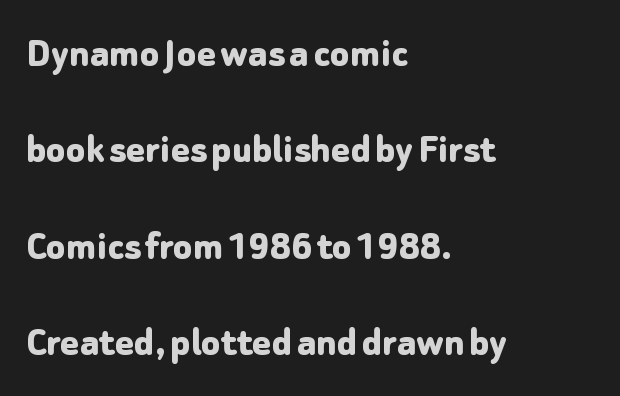
The image shows 44 px bold sans-serif type, upright; set left-aligned, loose line spacing (2.19x), normal letter spacing, not underlined; low stroke contrast and a medium x-height.
